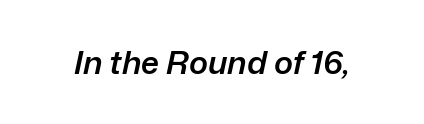
Q: Is the text bold? A: Semi-bold.
Q: Is the text italic (slanted)? A: Yes, it leans right by about 12 degrees.
Q: Is the text underlined? A: No.
Q: Is the spacing between letters normal or unusually wide? A: Normal.
Q: Width (condensed, normal, or wide)? A: Normal.
Q: Stroke contrast? A: Low.
Q: x-height? A: Medium.
Q: Monospaced? A: No.
